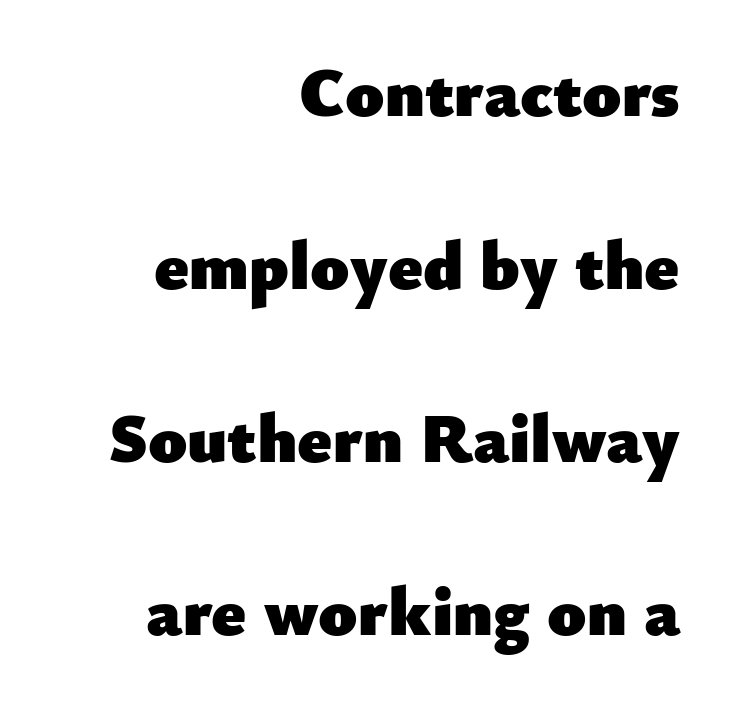
The image shows 70 px heavy sans-serif type, upright; set right-aligned, loose line spacing (2.47x), normal letter spacing, not underlined; low stroke contrast and a small x-height.
